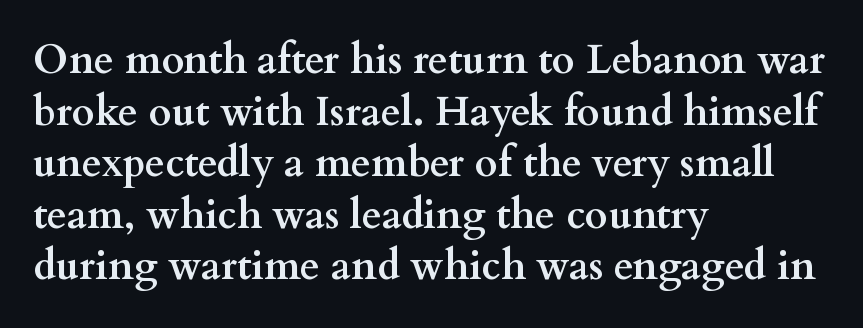
{"serif": "yes", "italic": "no", "bold": "yes", "weight": "semibold", "width": "wide", "stroke_contrast": "medium", "x_height": "small", "monospaced": "no", "underline": "no", "align": "left", "line_spacing": "normal", "line_spacing_ratio": 1.29, "letter_spacing": "normal", "letter_spacing_em": 0.0, "glyph_px": 40}
